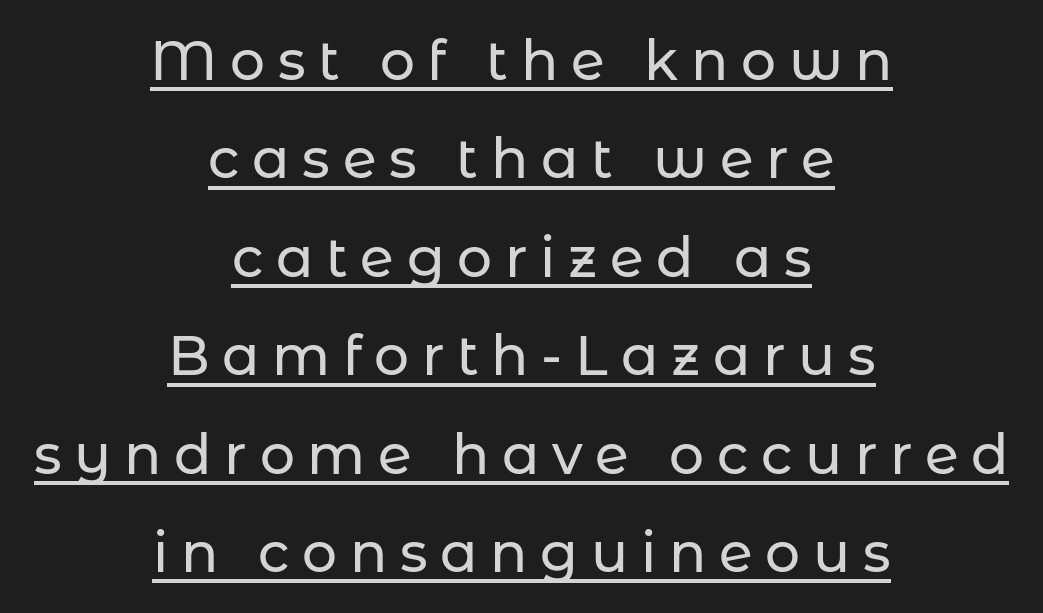
The image shows 55 px sans-serif type, upright; set centered, line spacing 1.79x, unusually wide letter spacing (+0.23 em), underlined; low stroke contrast and a medium x-height.
